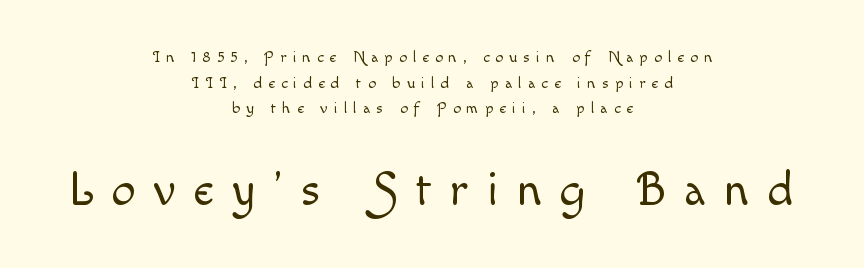
The image shows 48 px light type, upright; set centered, normal line spacing (1.6x), unusually wide letter spacing (+0.38 em), not underlined; the second (bottom) block is 3.0x larger; a small x-height.
